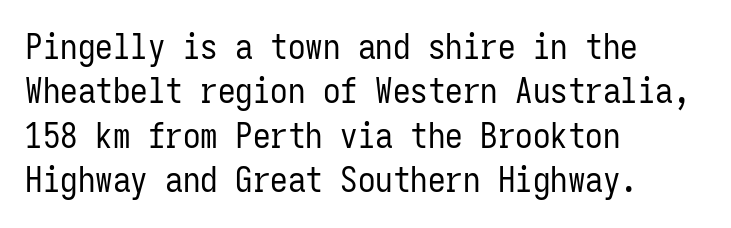
Q: Is the text bold? A: No.
Q: Is the text italic (slanted)? A: No, it is upright.
Q: Is the typeface a serif or a sans-serif typeface? A: Sans-serif.
Q: Is the text underlined? A: No.
Q: How is the paragraph aligned? A: Left-aligned.
Q: Is the spacing between letters normal or unusually wide? A: Normal.
Q: Is the spacing between lines tight, normal or loose? A: Normal.
Q: Width (condensed, normal, or wide)? A: Condensed.
Q: Stroke contrast? A: Low.
Q: x-height? A: Medium.
Q: Monospaced? A: Yes.
